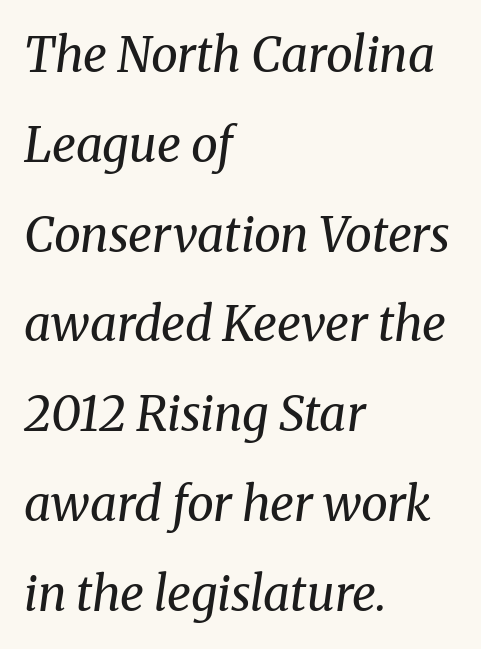
Descenders hang freely into open space. Looks like regular typesetting: each glyph gets only the width it needs. The ragged edge is on the right, which tells us the setting is flush left. Stem width sits at or under what a default text font uses. Regarding serifs, this sample has them. This sample uses an oblique cut, with every glyph tilted off the vertical.
